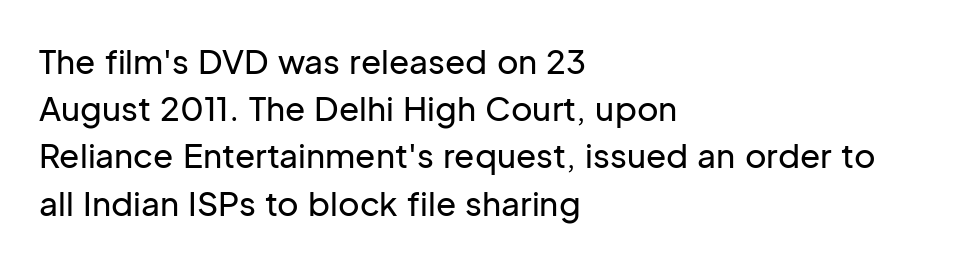
Lines of text with bare space underneath. A normal amount of white space separates one row of letters from the next. Inter-character spacing is left at the font's built-in metrics. Unlike a traditional serif, this face leaves its strokes unadorned. Posture: vertical.
